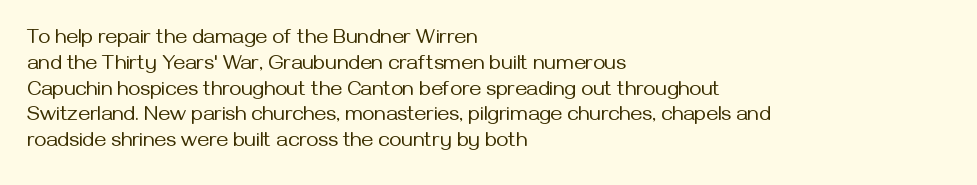
Visually the block forms a straight wall on the left and a jagged coastline on the right. This sample uses plain, unmodified letter spacing. The face looks like a standard text weight, possibly lighter. Check under the words: just untouched page. Does the lettering tilt? It doesn't — this is upright.
